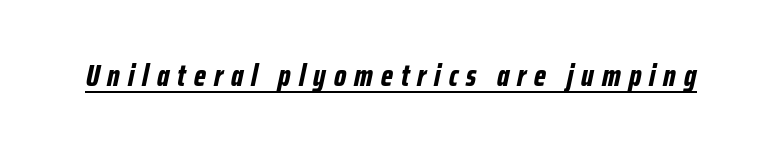
The image shows 31 px bold, condensed type, italic (leaning right); set unusually wide letter spacing (+0.26 em), underlined; low stroke contrast and a medium x-height.
